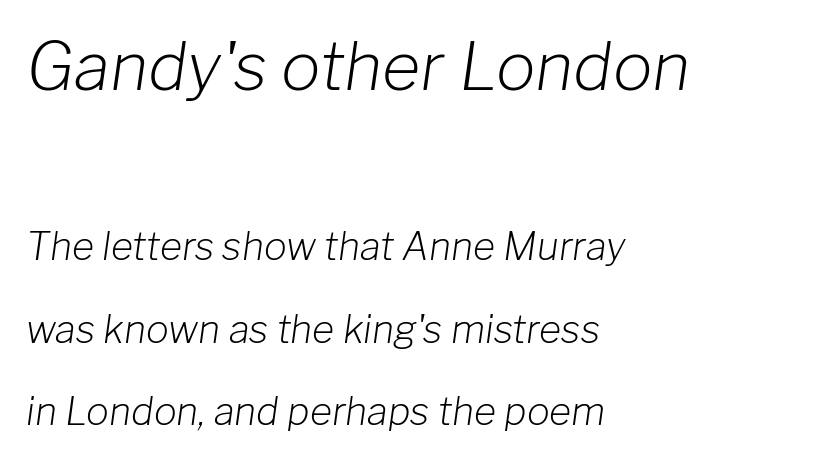
The image shows 66 px light type, italic (leaning right); set left-aligned, loose line spacing (2.18x), normal letter spacing, not underlined; the first (top) block is 1.74x larger; low stroke contrast and a medium x-height.
